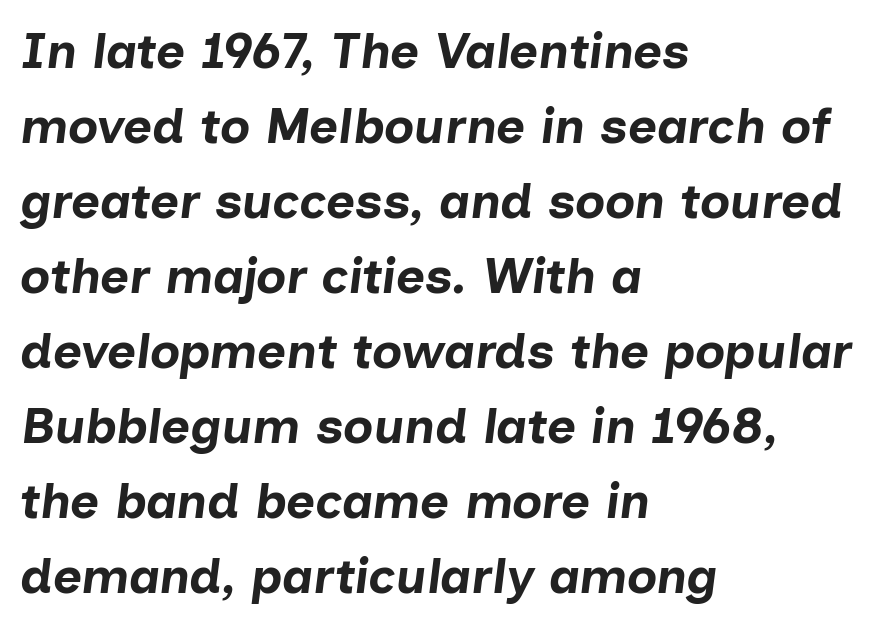
Note the varied advance widths — an 'i' is clearly narrower than an 'm'. The text block is weighted toward the left margin, trailing off unevenly rightward. Vertical spacing — default. The face used here is rendered with its standard letterfit. Heavy-handed strokes throughout: this text is bold. Would a proofreader flag this as italicized? Yes.
